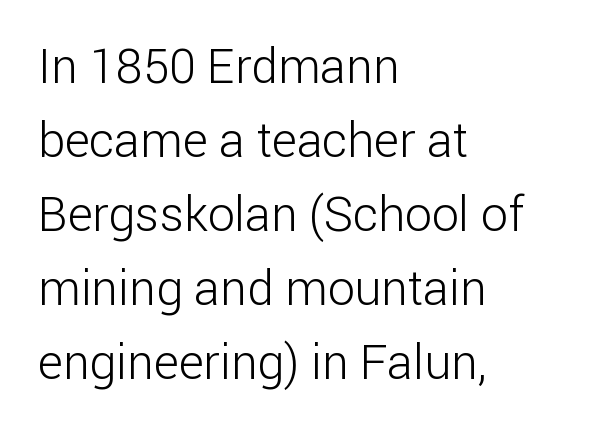
{"serif": "no", "italic": "no", "bold": "no", "weight": "light", "width": "normal", "stroke_contrast": "low", "x_height": "medium", "monospaced": "no", "underline": "no", "align": "left", "line_spacing": "normal", "line_spacing_ratio": 1.54, "letter_spacing": "normal", "letter_spacing_em": 0.0, "glyph_px": 48}
